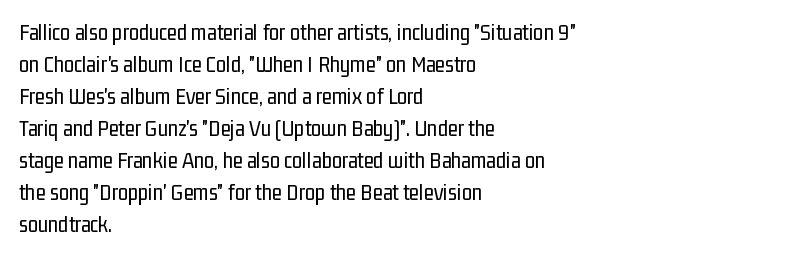
The image shows 23 px text type, upright; set left-aligned, normal line spacing (1.39x), normal letter spacing, not underlined.
